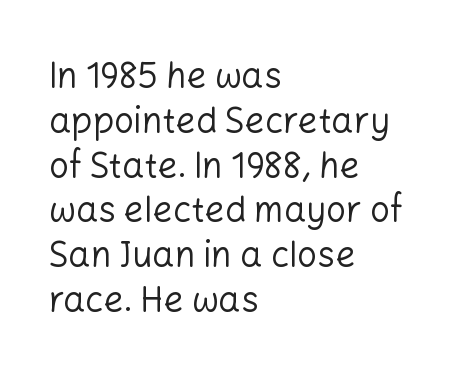
{"serif": "no", "italic": "no", "bold": "no", "weight": "regular", "width": "normal", "stroke_contrast": "low", "x_height": "medium", "monospaced": "no", "underline": "no", "align": "left", "line_spacing": "normal", "line_spacing_ratio": 1.28, "letter_spacing": "normal", "letter_spacing_em": 0.0, "glyph_px": 35}
